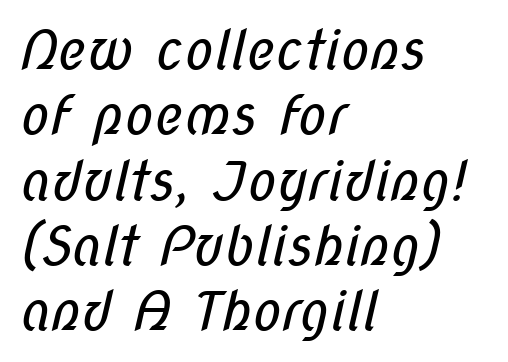
The image shows 54 px regular-weight, condensed sans-serif type; set left-aligned, line spacing 1.21x, normal letter spacing, not underlined; low stroke contrast and a medium x-height.
